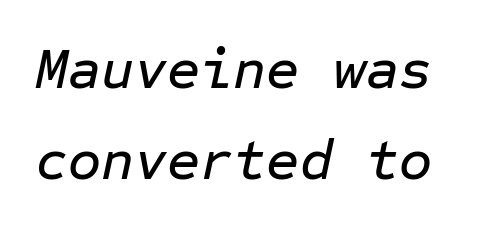
The image shows 57 px text type, italic (leaning right), monospaced; set normal line spacing (1.6x), normal letter spacing, not underlined; low stroke contrast and a medium x-height.
